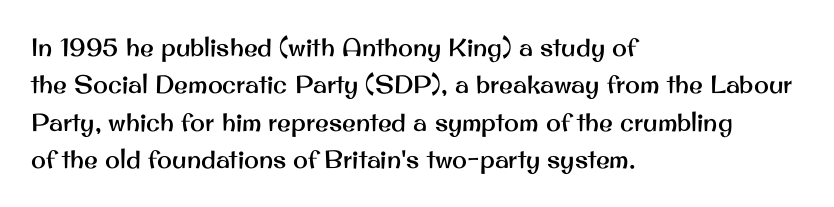
{"italic": "no", "underline": "no", "align": "left", "line_spacing": "normal", "line_spacing_ratio": 1.5, "letter_spacing": "normal", "letter_spacing_em": 0.0, "glyph_px": 25}
